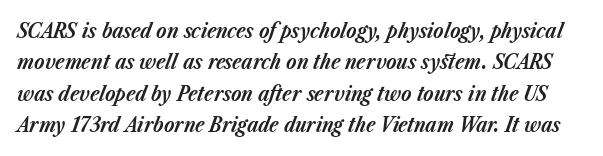
{"italic": "yes", "lean": "right", "slant_degrees": 23, "bold": "yes", "underline": "no", "line_spacing": "normal", "line_spacing_ratio": 1.5, "letter_spacing": "normal", "letter_spacing_em": 0.0, "glyph_px": 21}
